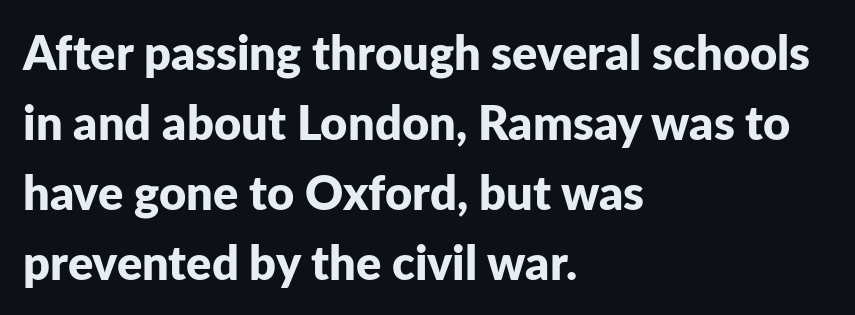
{"serif": "no", "italic": "no", "bold": "yes", "weight": "bold", "width": "normal", "stroke_contrast": "low", "x_height": "medium", "monospaced": "no", "underline": "no", "align": "left", "line_spacing": "normal", "line_spacing_ratio": 1.49, "letter_spacing": "normal", "letter_spacing_em": 0.0, "glyph_px": 47}
